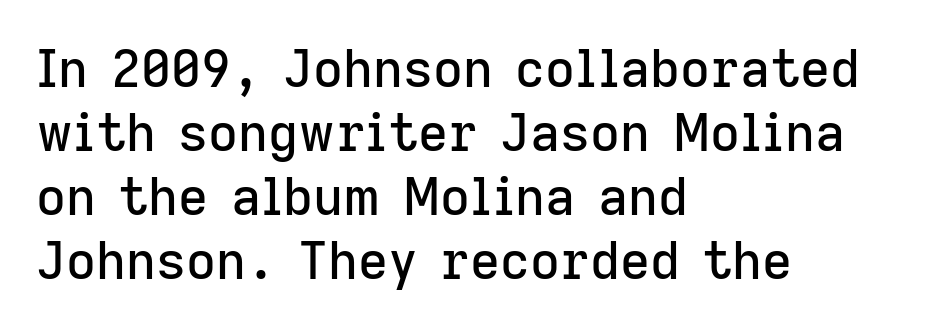
Q: Is the text italic (slanted)? A: No, it is upright.
Q: Is the typeface a serif or a sans-serif typeface? A: Sans-serif.
Q: Is the text underlined? A: No.
Q: How is the paragraph aligned? A: Left-aligned.
Q: Is the spacing between letters normal or unusually wide? A: Normal.
Q: Width (condensed, normal, or wide)? A: Normal.
Q: Stroke contrast? A: Low.
Q: x-height? A: Medium.
Q: Monospaced? A: No.
